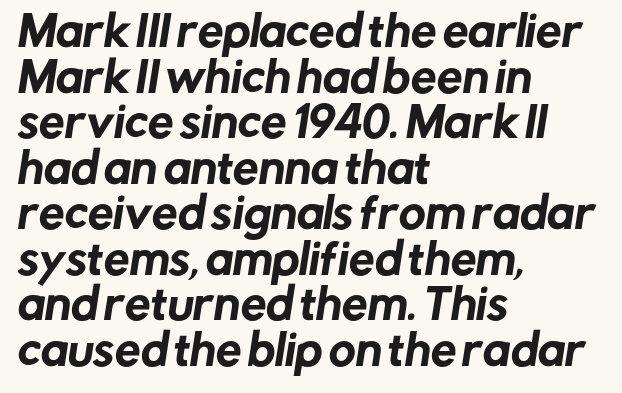
Line starts are locked; line ends wander. This rendering features lettering with no underline. No extra tracking has been applied to these lines. You can tell from the bare stems that sans-serif type was used. The face used here is proportionally spaced, like ordinary book or web type.
